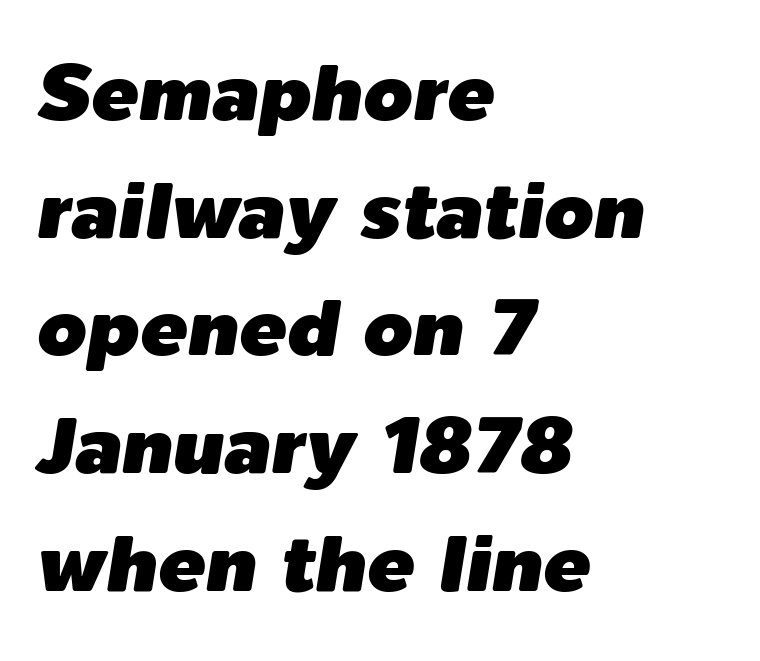
Q: Is the text italic (slanted)? A: Yes, it leans right by about 9 degrees.
Q: Is the text underlined? A: No.
Q: How is the paragraph aligned? A: Left-aligned.
Q: Is the spacing between letters normal or unusually wide? A: Normal.
Q: Is the spacing between lines tight, normal or loose? A: Normal.
Q: Width (condensed, normal, or wide)? A: Normal.
Q: Stroke contrast? A: Low.
Q: x-height? A: Medium.
Q: Monospaced? A: No.
